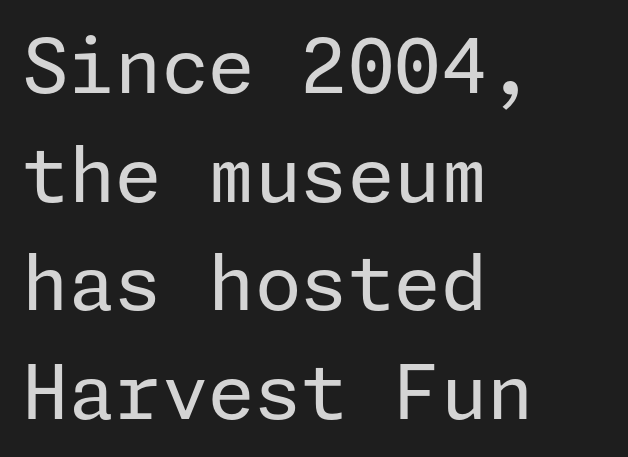
{"serif": "no", "italic": "no", "bold": "no", "weight": "regular", "width": "normal", "stroke_contrast": "low", "x_height": "medium", "underline": "no", "align": "left", "line_spacing": "normal", "line_spacing_ratio": 1.45, "letter_spacing": "normal", "letter_spacing_em": 0.0, "glyph_px": 75}
